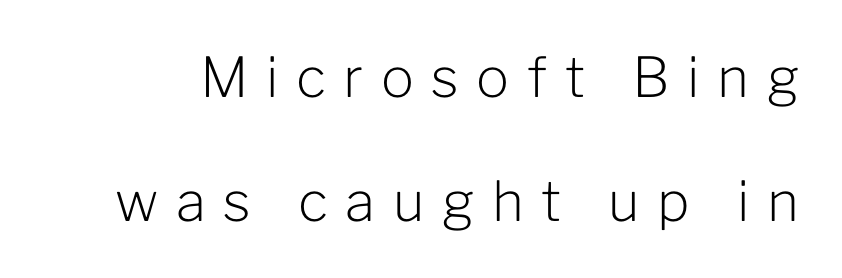
The image shows 55 px light sans-serif type, upright; set loose line spacing (2.25x), unusually wide letter spacing (+0.32 em), not underlined; low stroke contrast and a medium x-height.
